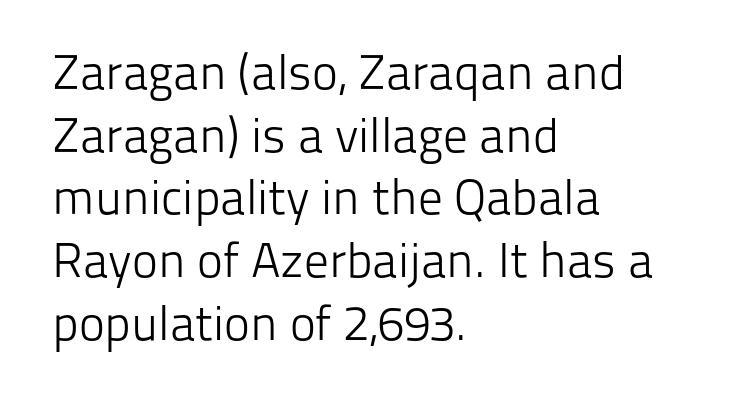
{"serif": "no", "italic": "no", "bold": "no", "weight": "light", "width": "normal", "stroke_contrast": "low", "x_height": "medium", "monospaced": "no", "underline": "no", "align": "left", "line_spacing": "normal", "line_spacing_ratio": 1.28, "letter_spacing": "normal", "letter_spacing_em": 0.0, "glyph_px": 49}
